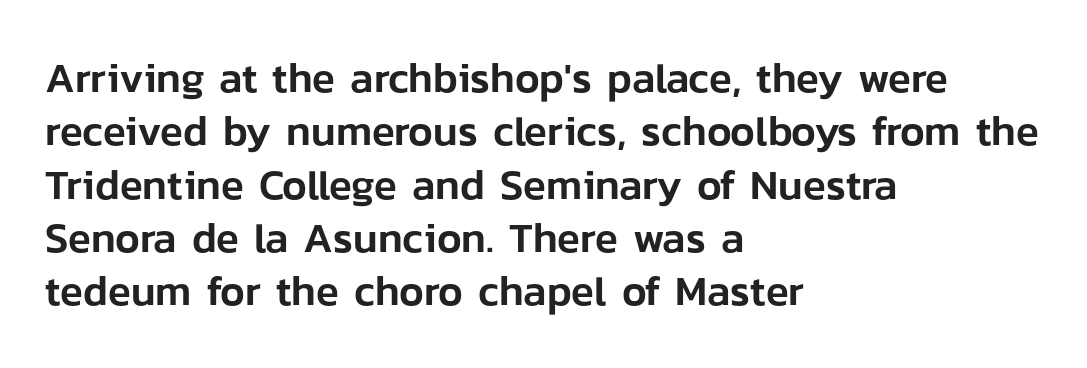
{"serif": "no", "italic": "no", "width": "normal", "stroke_contrast": "low", "x_height": "medium", "monospaced": "no", "underline": "no", "align": "left", "line_spacing": "normal", "line_spacing_ratio": 1.27, "letter_spacing": "normal", "letter_spacing_em": 0.0, "glyph_px": 42}
